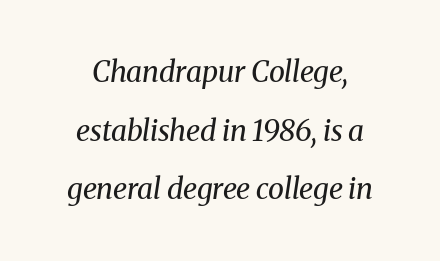
Interline gaps are noticeably wide in this sample. The line texture is even and compact thanks to regular tracking. Counters stay open thanks to moderate or lighter strokes. Proportional: the letters do not fall into vertical columns. Letters rest on an invisible, unmarked baseline.
